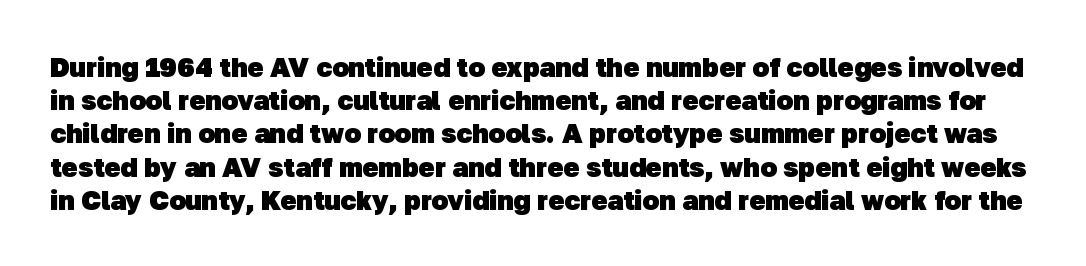
How are the letters spaced? Ordinarily, with no added tracking. These lines carry a lot of weight — the face is fully bold. Lines of text with bare space underneath.
